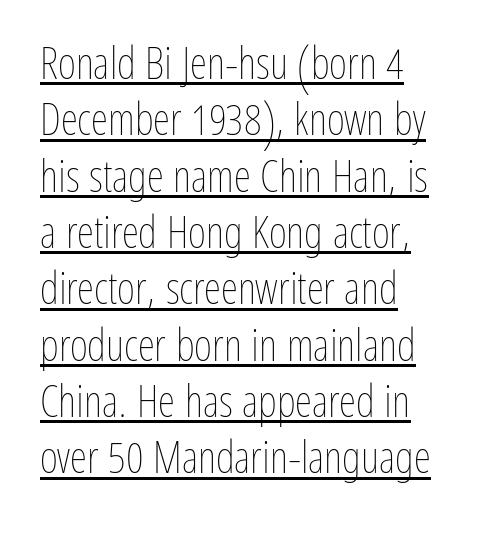
{"italic": "no", "bold": "no", "weight": "thin", "width": "condensed", "stroke_contrast": "low", "x_height": "medium", "monospaced": "no", "underline": "yes", "align": "left", "line_spacing": "normal", "line_spacing_ratio": 1.28, "letter_spacing": "normal", "letter_spacing_em": 0.0, "glyph_px": 44}
